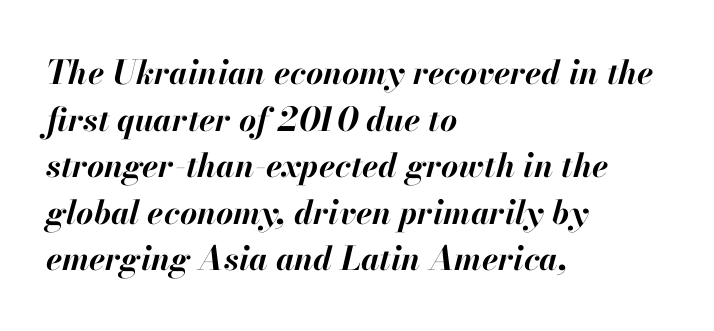
The image shows 33 px bold type, italic (leaning right); set left-aligned, normal line spacing (1.41x), normal letter spacing, not underlined; high stroke contrast and a small x-height.
